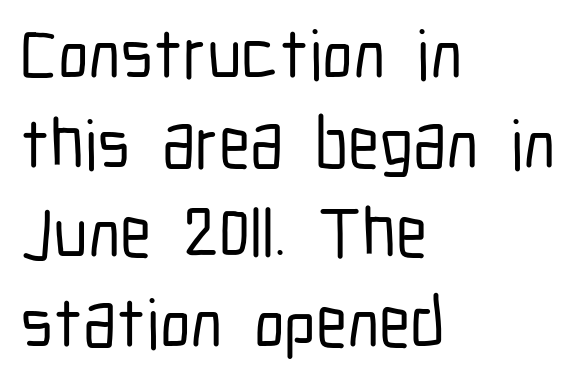
You could not count columns in this text — the font is proportionally spaced. Font category for this specimen: sans-serif. Casual observation: everything's shoved over to the left. Tall strokes in this sample are plumb rather than angled. The passage shown has conventional tracking throughout. The space directly below the letters is spotless.
